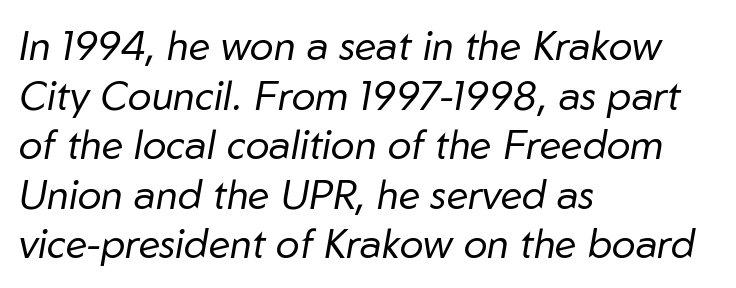
{"italic": "yes", "lean": "right", "slant_degrees": 10, "bold": "no", "weight": "regular", "width": "normal", "stroke_contrast": "low", "x_height": "medium", "monospaced": "no", "underline": "no", "align": "left", "line_spacing_ratio": 1.24, "letter_spacing": "normal", "letter_spacing_em": 0.0, "glyph_px": 40}
